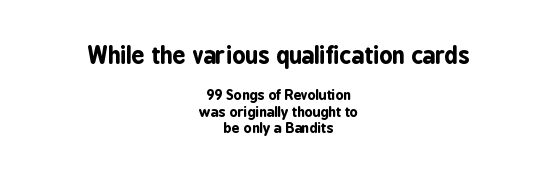
Q: Is the text bold? A: Yes.
Q: Is the text italic (slanted)? A: No, it is upright.
Q: Is the text underlined? A: No.
Q: How is the paragraph aligned? A: Centered.
Q: Is the spacing between letters normal or unusually wide? A: Normal.
Q: Which block of text is set in a larger size, the first (top) or the second (bottom)? A: The first (top) one.
